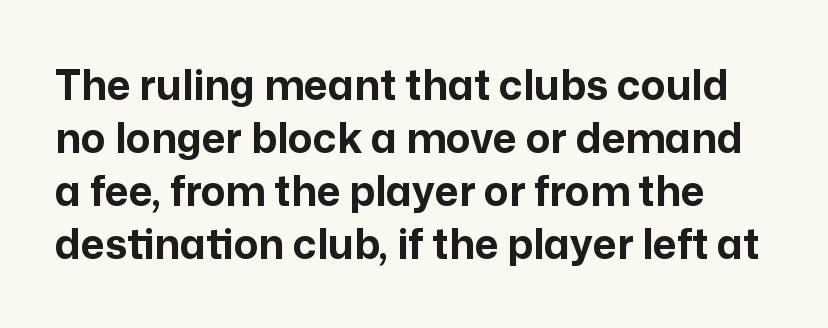
Italic: no, the glyphs are upright roman. Only glyphs here, with clear space below each row. These lines sit exactly where default settings would place them. Inter-character spacing is left at the font's built-in metrics. I'd call this a sans setting — the letters go barefoot. A typesetter would call this proportional, since set widths differ per character.
